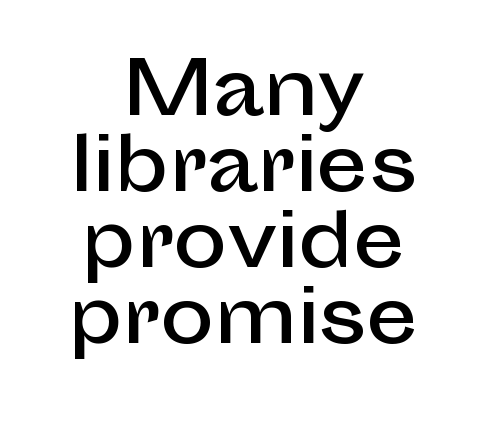
This rendering features lettering with no underline. The letters sit at their default tracking, neither squeezed nor spread. Typographically, this falls in the sans-serif category. One-word summary of the alignment: center.
